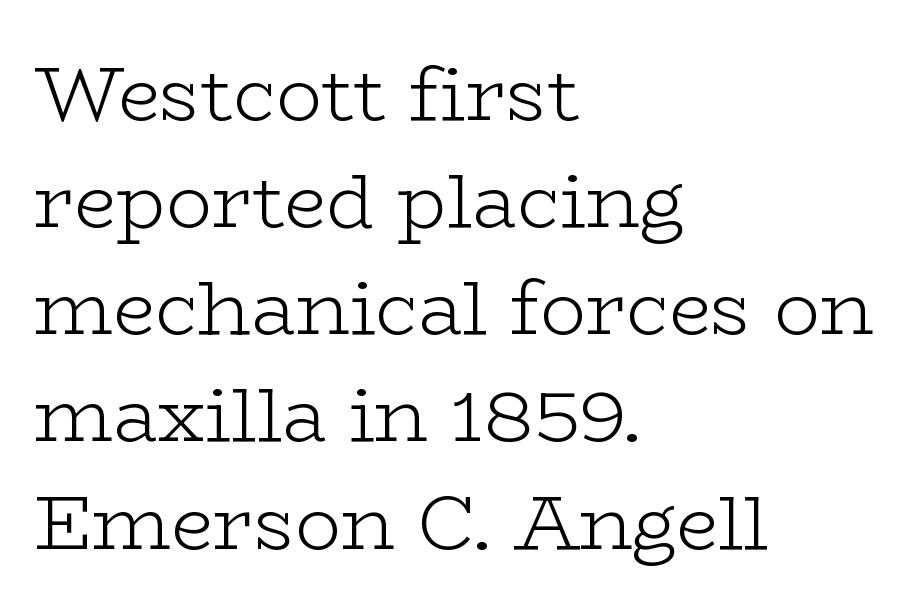
Q: Is the text bold? A: No.
Q: Is the text italic (slanted)? A: No, it is upright.
Q: Is the typeface a serif or a sans-serif typeface? A: Serif.
Q: Is the text underlined? A: No.
Q: How is the paragraph aligned? A: Left-aligned.
Q: Is the spacing between letters normal or unusually wide? A: Normal.
Q: Is the spacing between lines tight, normal or loose? A: Normal.
Q: Width (condensed, normal, or wide)? A: Wide.
Q: Stroke contrast? A: Low.
Q: x-height? A: Medium.
Q: Monospaced? A: No.
